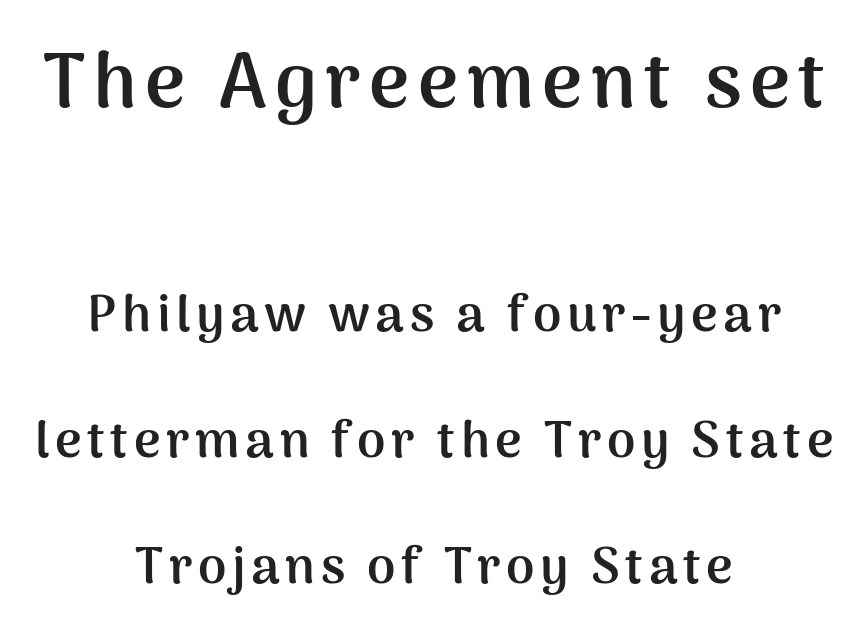
Looks like regular typesetting: each glyph gets only the width it needs. Weight check: bold — yes, fully. The space directly below the letters is spotless. Nope, no serifs anywhere on these letters. The axis of the letterforms is exactly vertical. Typesetter's note — upper block bumped up in size, lower block left smaller.
